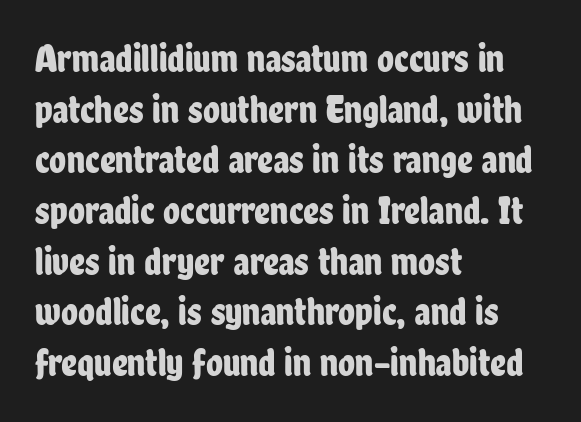
{"serif": "no", "italic": "no", "width": "condensed", "stroke_contrast": "low", "x_height": "medium", "monospaced": "no", "underline": "no", "align": "left", "line_spacing": "normal", "line_spacing_ratio": 1.3, "letter_spacing": "normal", "letter_spacing_em": 0.0, "glyph_px": 39}
